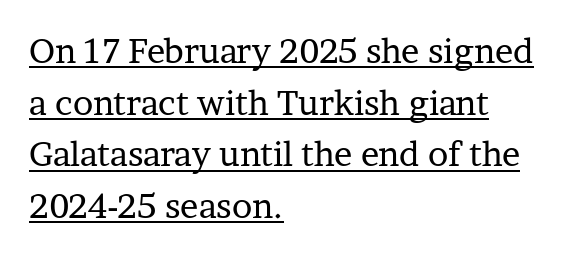
{"serif": "yes", "italic": "no", "bold": "no", "weight": "regular", "width": "normal", "stroke_contrast": "low", "x_height": "medium", "monospaced": "no", "underline": "yes", "align": "left", "line_spacing": "normal", "line_spacing_ratio": 1.52, "letter_spacing": "normal", "letter_spacing_em": 0.0, "glyph_px": 34}
